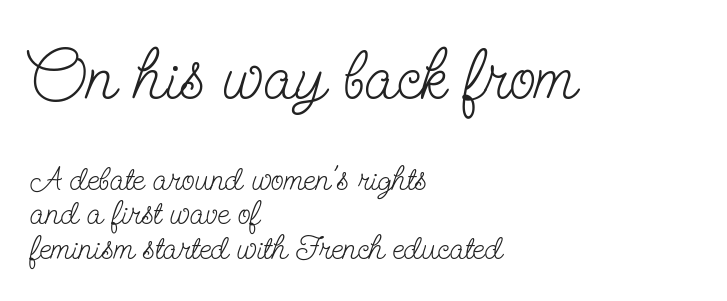
The image shows 69 px light, condensed serif type; set left-aligned, tight line spacing (1.02x), normal letter spacing, not underlined; the first (top) block is 2.03x larger; low stroke contrast and a small x-height.
